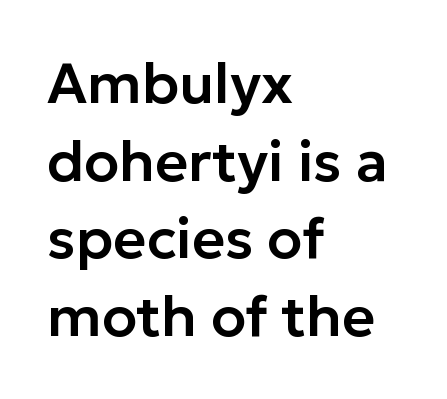
{"serif": "no", "italic": "no", "width": "normal", "stroke_contrast": "low", "x_height": "medium", "monospaced": "no", "underline": "no", "align": "left", "line_spacing": "normal", "line_spacing_ratio": 1.36, "letter_spacing": "normal", "letter_spacing_em": 0.0, "glyph_px": 57}
